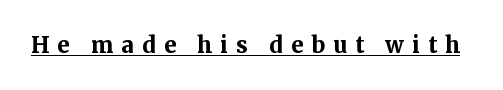
The image shows 22 px bold type, upright; set unusually wide letter spacing (+0.37 em), underlined.
